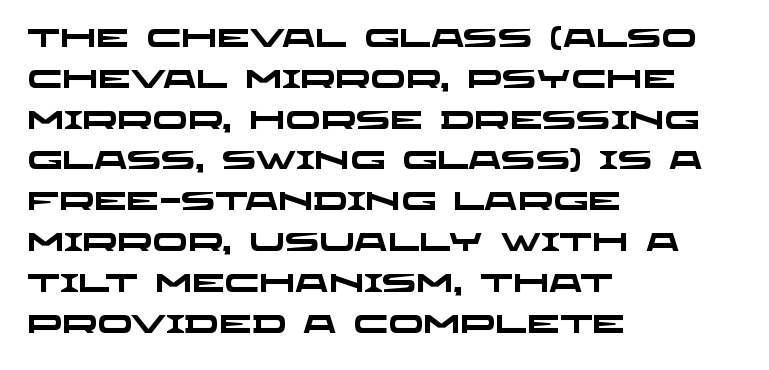
The image shows 26 px bold type; set left-aligned, normal line spacing (1.57x), normal letter spacing, not underlined.
